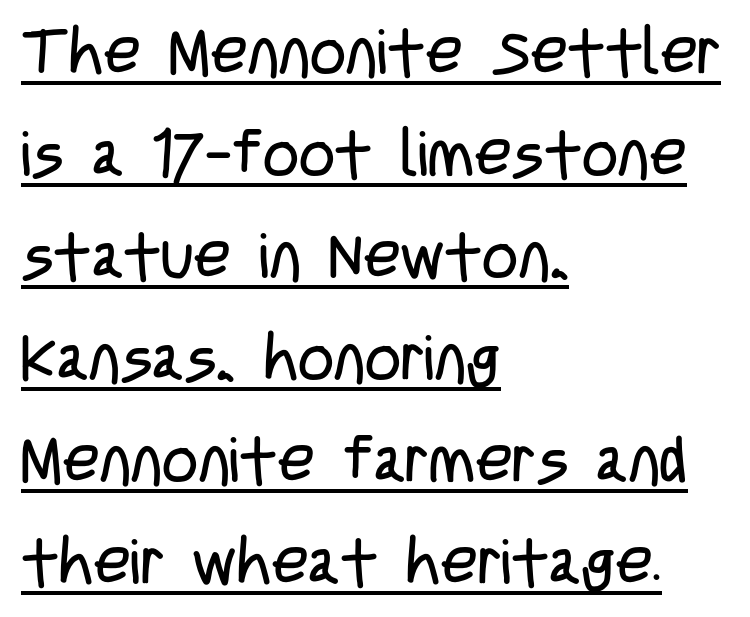
The lines sit at an ordinary, default distance from one another. The compositor pushed each line to the left boundary. A typesetter would label this face a sans. Looks like regular typesetting: each glyph gets only the width it needs. Observe the ordinary spacing: letters are neighbours, not strangers.
